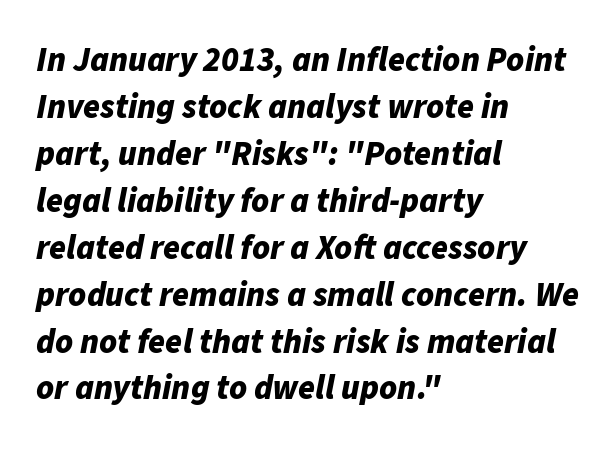
{"italic": "yes", "lean": "right", "slant_degrees": 11, "bold": "yes", "weight": "bold", "width": "normal", "stroke_contrast": "low", "x_height": "medium", "monospaced": "no", "underline": "no", "align": "left", "line_spacing": "normal", "line_spacing_ratio": 1.38, "letter_spacing": "normal", "letter_spacing_em": 0.0, "glyph_px": 34}
